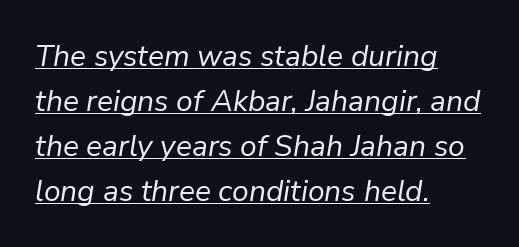
{"italic": "yes", "lean": "right", "slant_degrees": 9, "bold": "no", "weight": "regular", "width": "normal", "stroke_contrast": "low", "x_height": "medium", "monospaced": "no", "underline": "yes", "align": "left", "line_spacing": "normal", "line_spacing_ratio": 1.5, "letter_spacing": "normal", "letter_spacing_em": 0.0, "glyph_px": 30}
